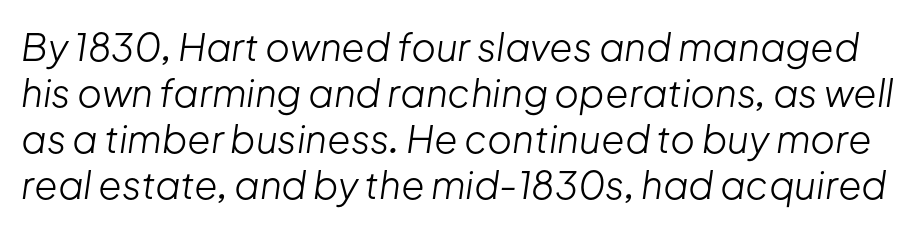
{"italic": "yes", "lean": "right", "slant_degrees": 8, "bold": "no", "weight": "light", "width": "normal", "stroke_contrast": "low", "x_height": "medium", "monospaced": "no", "underline": "no", "line_spacing_ratio": 1.21, "letter_spacing": "normal", "letter_spacing_em": 0.0, "glyph_px": 38}
